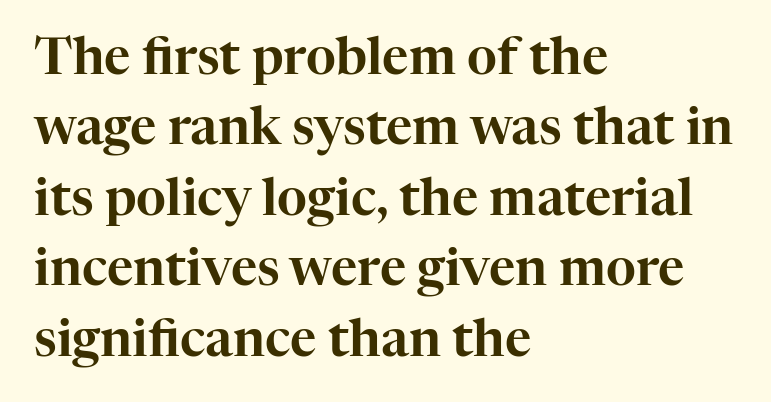
Decoration check: the copy has no underline. You could not count columns in this text — the font is proportionally spaced. In terms of posture, this sample is upright. How would I describe the line gaps? Plain and ordinary. These lines are set flush left with a ragged right edge.
